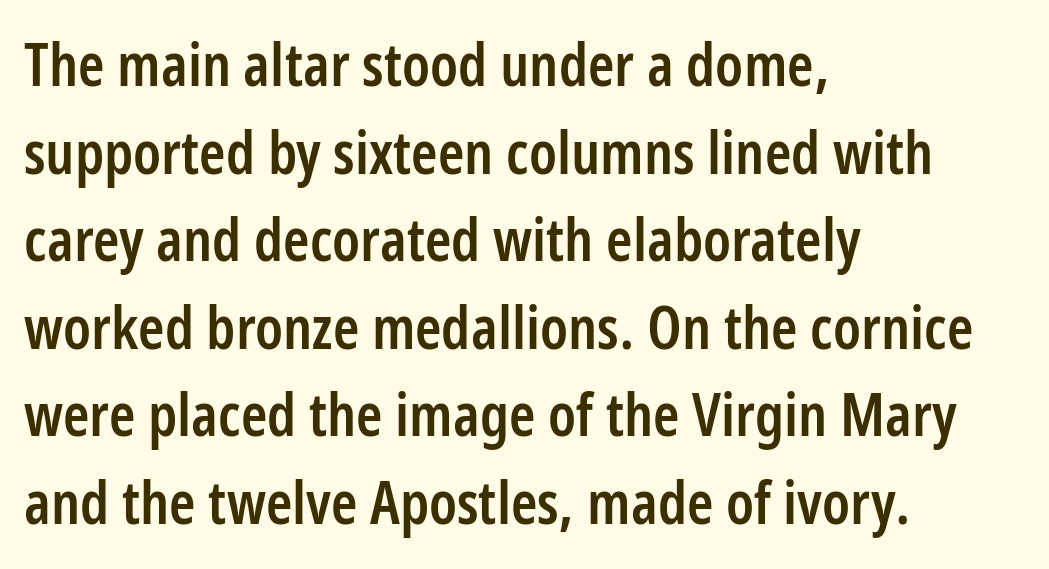
Q: Is the text bold? A: Semi-bold.
Q: Is the text italic (slanted)? A: No, it is upright.
Q: Is the typeface a serif or a sans-serif typeface? A: Sans-serif.
Q: Is the text underlined? A: No.
Q: How is the paragraph aligned? A: Left-aligned.
Q: Is the spacing between letters normal or unusually wide? A: Normal.
Q: Is the spacing between lines tight, normal or loose? A: Normal.
Q: Width (condensed, normal, or wide)? A: Condensed.
Q: Stroke contrast? A: Low.
Q: x-height? A: Medium.
Q: Monospaced? A: No.
